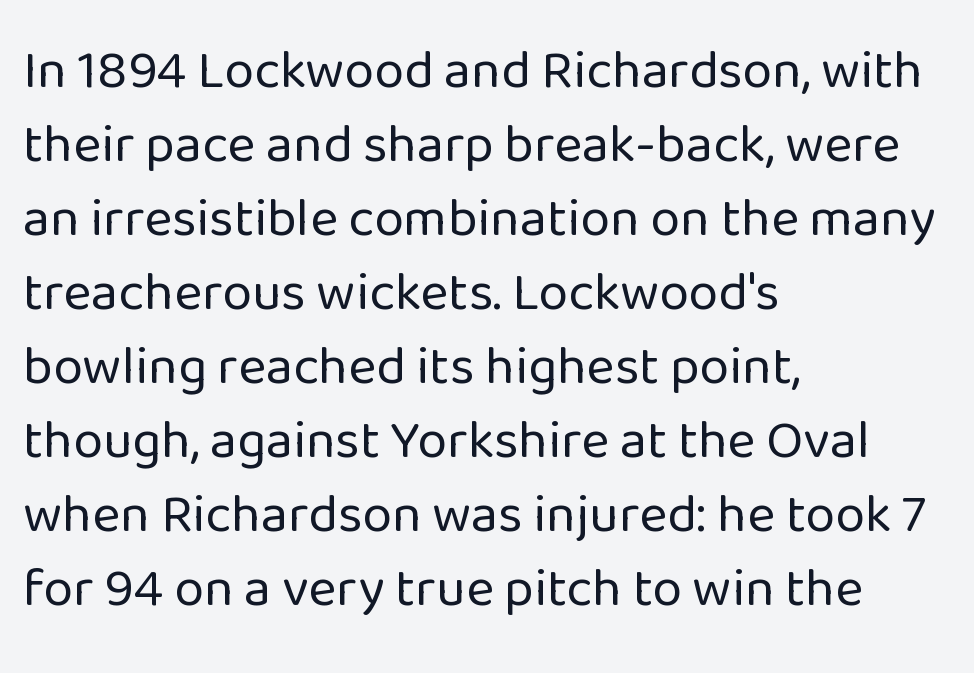
Grotesque or geometric, the face here clearly has no serifs. Vertically, the passage feels balanced, rows spaced as you'd expect. The lettering stays uniformly vertical, giving the passage a roman look. A typesetter would call this proportional, since set widths differ per character. Short note: letters normally spaced.
